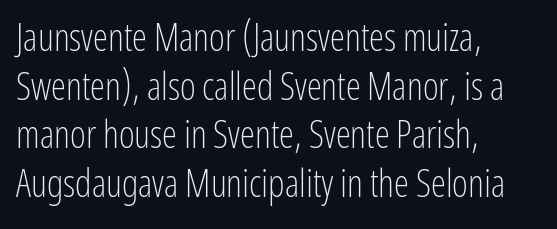
The image shows 38 px light, condensed sans-serif type, upright; set left-aligned, normal line spacing (1.28x), normal letter spacing, not underlined; low stroke contrast and a medium x-height.
